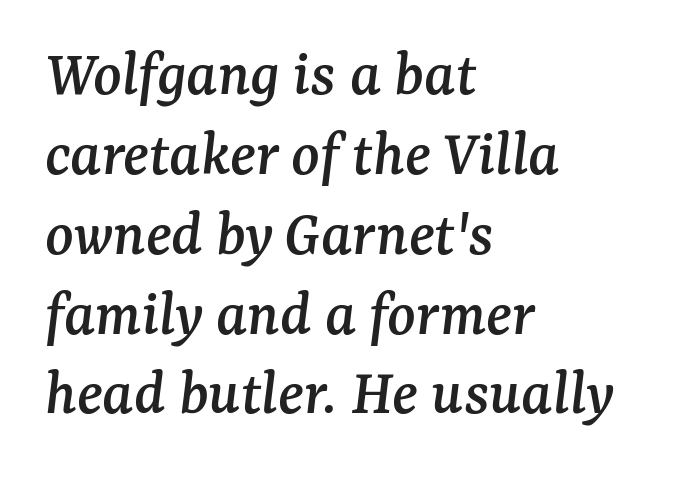
Q: Is the text italic (slanted)? A: Yes, it leans right by about 7 degrees.
Q: Is the typeface a serif or a sans-serif typeface? A: Serif.
Q: Is the text underlined? A: No.
Q: How is the paragraph aligned? A: Left-aligned.
Q: Is the spacing between letters normal or unusually wide? A: Normal.
Q: Width (condensed, normal, or wide)? A: Normal.
Q: Stroke contrast? A: Medium.
Q: x-height? A: Medium.
Q: Monospaced? A: No.
